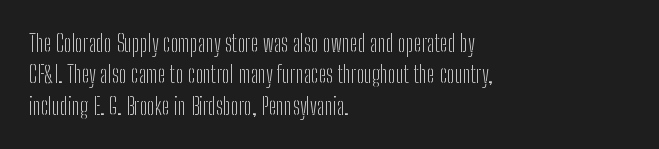
{"italic": "no", "bold": "no", "underline": "no", "align": "left", "line_spacing": "normal", "line_spacing_ratio": 1.36, "letter_spacing": "normal", "letter_spacing_em": 0.0, "glyph_px": 23}
